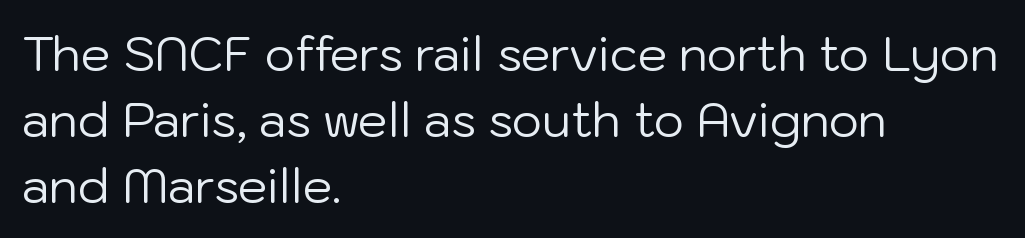
The designer went with a sans here, leaving each stem footless. Characters follow at the spacing the type designer built in. Rows of type keep a routine distance in the vertical direction. A quiet, ordinary-to-light weight characterises the typeface. Italic? Not at all — the glyphs are vertical.
